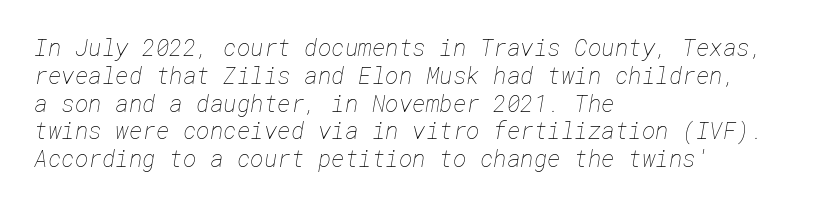
{"bold": "no", "underline": "no", "align": "left", "line_spacing_ratio": 1.21, "letter_spacing": "normal", "letter_spacing_em": 0.0, "glyph_px": 23}
